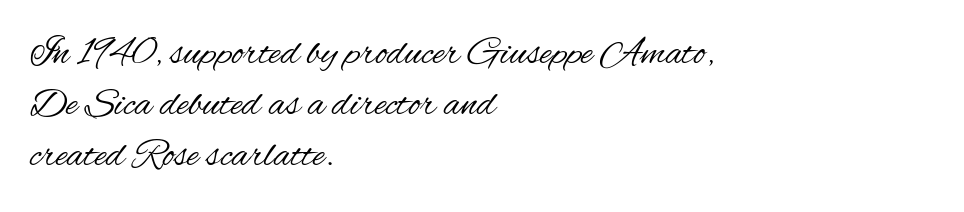
The space between consecutive lines is moderate. The cut favours lightness, reaching ordinary text weight at its darkest. Check the space under the baseline: it is left empty.
